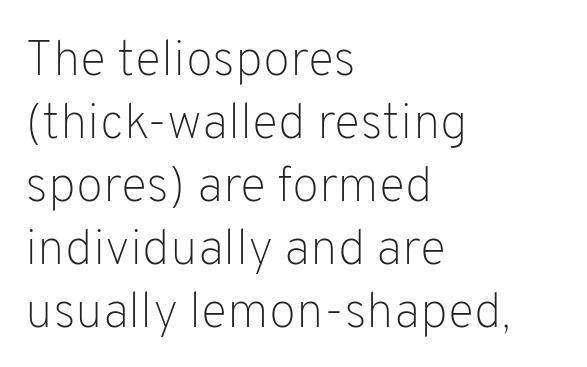
Q: Is the text bold? A: No.
Q: Is the text italic (slanted)? A: No, it is upright.
Q: Is the typeface a serif or a sans-serif typeface? A: Sans-serif.
Q: Is the text underlined? A: No.
Q: How is the paragraph aligned? A: Left-aligned.
Q: Is the spacing between letters normal or unusually wide? A: Normal.
Q: Is the spacing between lines tight, normal or loose? A: Normal.
Q: Width (condensed, normal, or wide)? A: Normal.
Q: Stroke contrast? A: Low.
Q: x-height? A: Medium.
Q: Monospaced? A: No.
